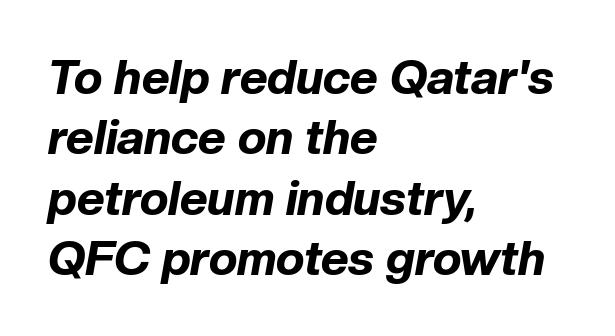
The image shows 48 px bold type, italic (leaning right); set left-aligned, normal line spacing (1.26x), normal letter spacing, not underlined; low stroke contrast and a medium x-height.
